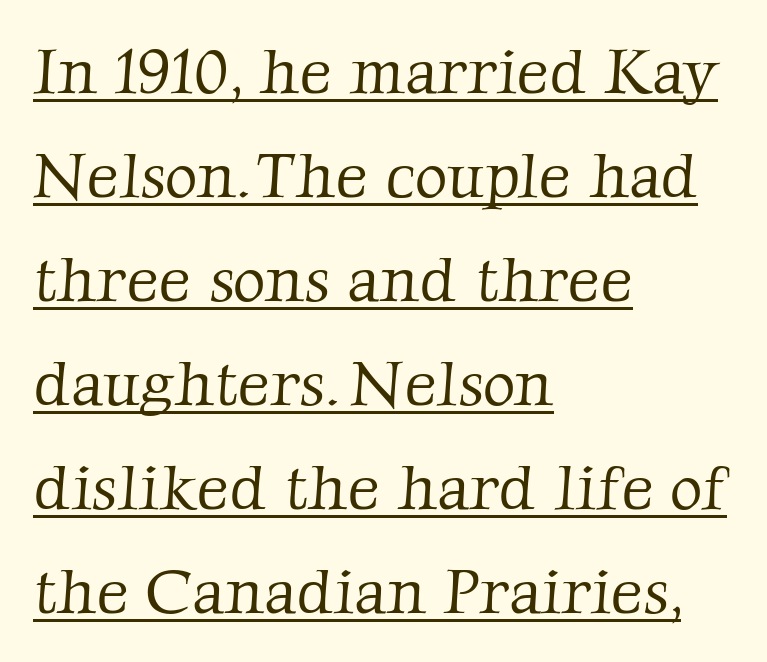
Q: Is the text bold? A: No.
Q: Is the typeface a serif or a sans-serif typeface? A: Serif.
Q: Is the text underlined? A: Yes.
Q: How is the paragraph aligned? A: Left-aligned.
Q: Is the spacing between letters normal or unusually wide? A: Normal.
Q: Is the spacing between lines tight, normal or loose? A: Normal.
Q: Width (condensed, normal, or wide)? A: Normal.
Q: Stroke contrast? A: Low.
Q: x-height? A: Medium.
Q: Monospaced? A: No.
